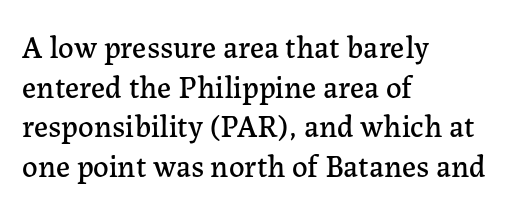
The image shows 31 px serif type, upright; set left-aligned, normal line spacing (1.28x), normal letter spacing, not underlined; low stroke contrast and a medium x-height.
